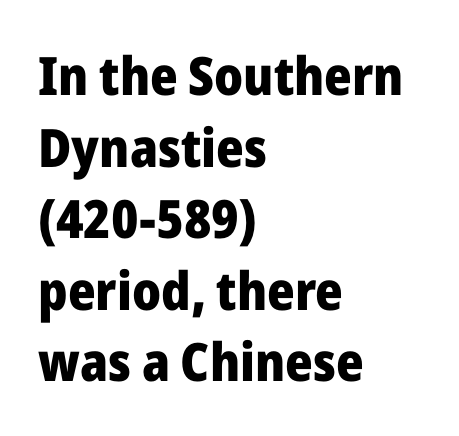
The image shows 53 px heavy sans-serif type, upright; set left-aligned, normal line spacing (1.35x), normal letter spacing, not underlined; low stroke contrast and a medium x-height.
